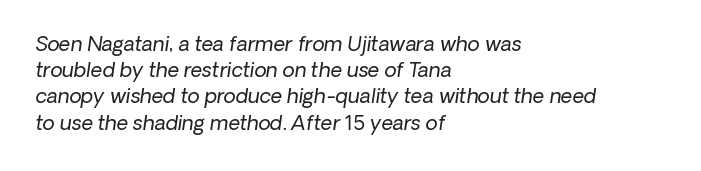
Q: Is the text bold? A: No.
Q: Is the text italic (slanted)? A: Yes, it leans right by about 8 degrees.
Q: Is the text underlined? A: No.
Q: How is the paragraph aligned? A: Left-aligned.
Q: Is the spacing between letters normal or unusually wide? A: Normal.
Q: Is the spacing between lines tight, normal or loose? A: Normal.
